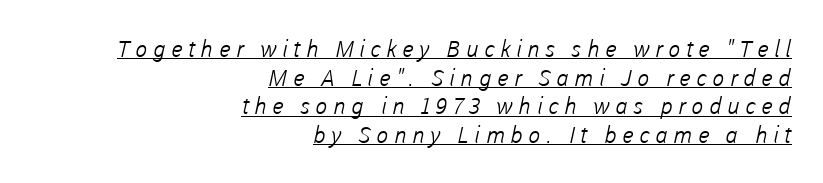
Q: Is the text bold? A: No.
Q: Is the text underlined? A: Yes.
Q: How is the paragraph aligned? A: Right-aligned.
Q: Is the spacing between letters normal or unusually wide? A: Unusually wide.
Q: Is the spacing between lines tight, normal or loose? A: Normal.
